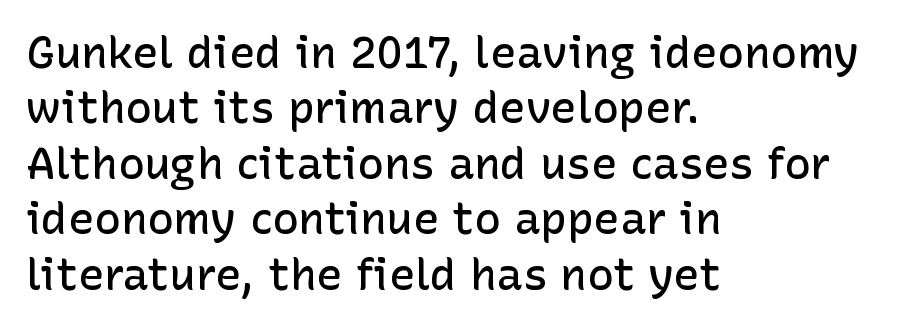
The image shows 44 px semibold sans-serif type, upright; set left-aligned, normal line spacing (1.26x), normal letter spacing, not underlined; low stroke contrast and a medium x-height.
